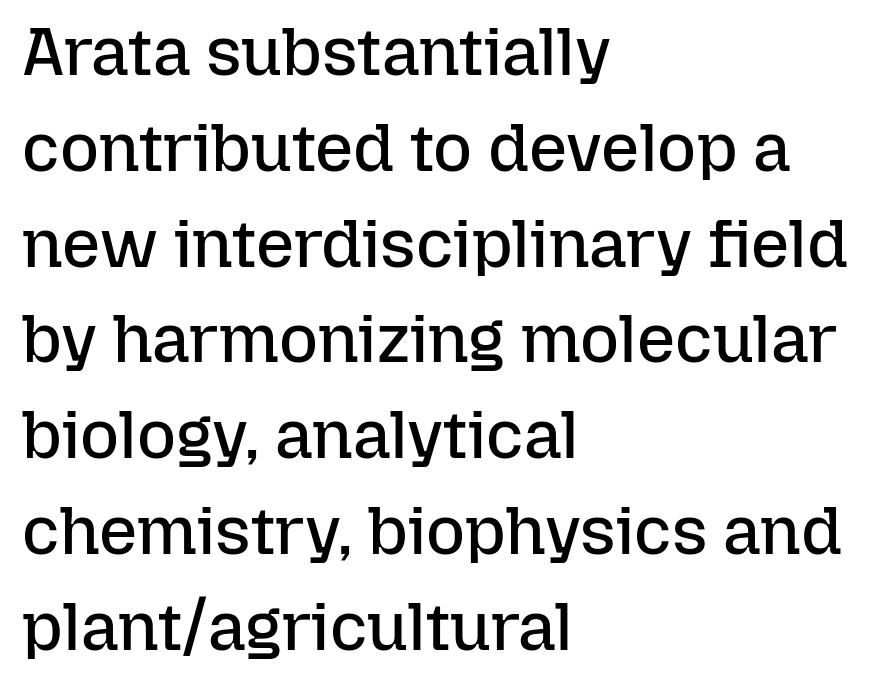
Visually the block forms a straight wall on the left and a jagged coastline on the right. The rendering uses natural spacing where letterforms have individual widths. This rendering leaves character spacing at its baseline value. Regular leading. Check under the words: just untouched page. Unbolded letterforms with no extra heft.
